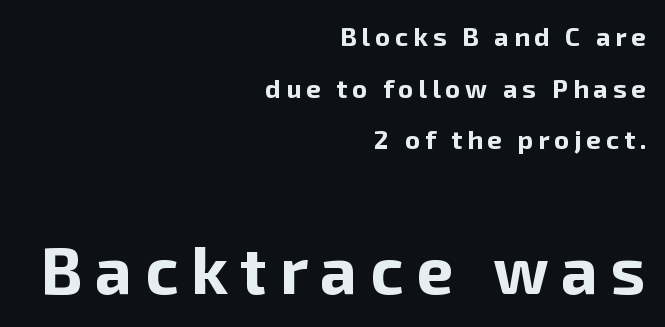
The typography opts for an upright posture over an oblique one. You could not count columns in this text — the font is proportionally spaced. These lines are composed in type without serifs. Unmarked baselines from the first word to the last. How would I describe the line gaps? Wide and relaxed. The composition opens small and finishes big.
